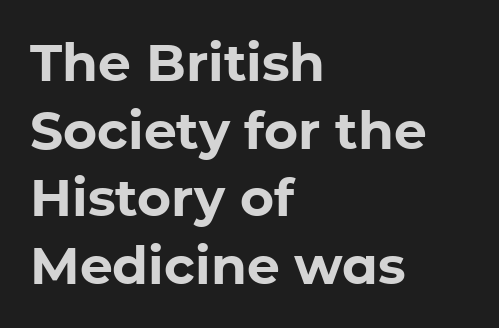
The image shows 52 px bold sans-serif type, upright; set left-aligned, normal line spacing (1.3x), normal letter spacing, not underlined; low stroke contrast and a medium x-height.
